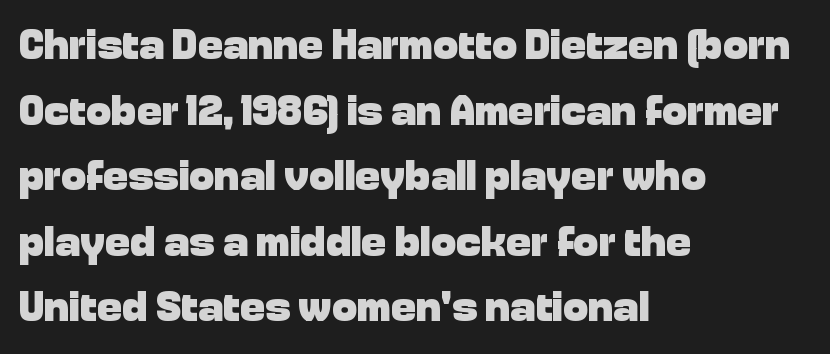
{"serif": "no", "italic": "no", "bold": "yes", "weight": "heavy", "width": "normal", "stroke_contrast": "low", "x_height": "medium", "monospaced": "no", "underline": "no", "align": "left", "line_spacing": "normal", "line_spacing_ratio": 1.56, "letter_spacing": "normal", "letter_spacing_em": 0.0, "glyph_px": 42}
